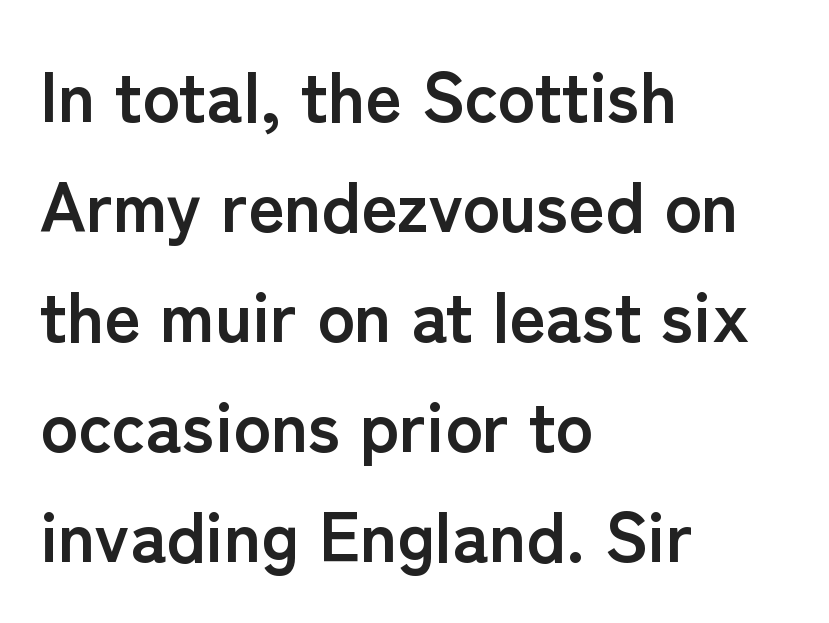
The image shows 70 px semibold sans-serif type, upright; set left-aligned, normal line spacing (1.57x), normal letter spacing, not underlined; low stroke contrast and a medium x-height.
